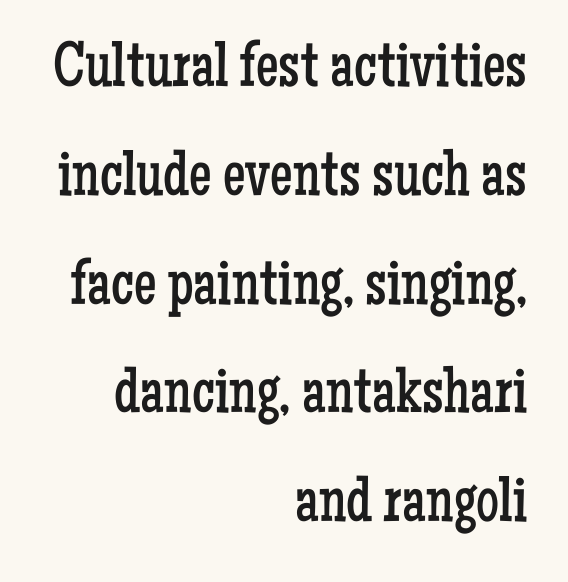
Spacing verdict: proportional, widths tailored to each character. The vertical gap from one line to the next is medium. Regarding serifs, this sample has them. In terms of letterspacing, this is plain default setting.
